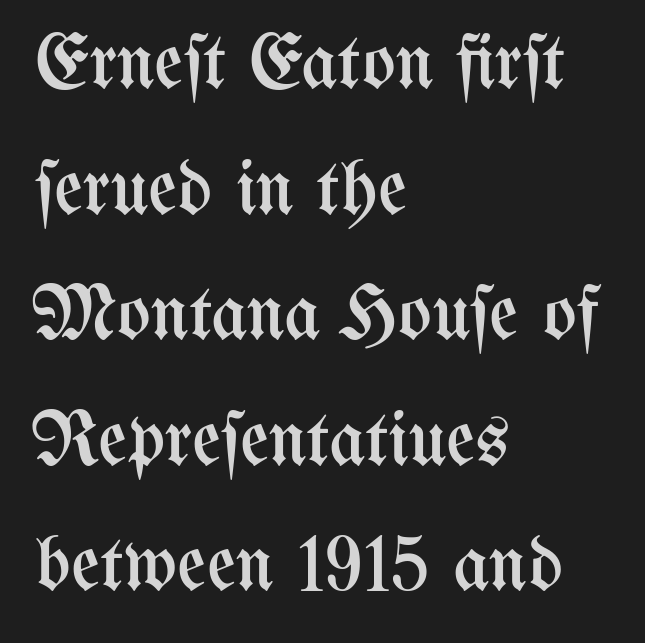
{"italic": "no", "bold": "no", "weight": "regular", "width": "condensed", "stroke_contrast": "medium", "x_height": "medium", "monospaced": "no", "underline": "no", "align": "left", "line_spacing": "normal", "line_spacing_ratio": 1.59, "letter_spacing": "normal", "letter_spacing_em": 0.0, "glyph_px": 79}
